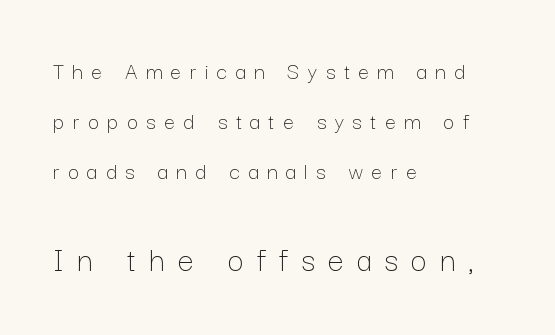
Q: Is the text bold? A: No.
Q: Is the text italic (slanted)? A: No, it is upright.
Q: Is the text underlined? A: No.
Q: How is the paragraph aligned? A: Left-aligned.
Q: Is the spacing between letters normal or unusually wide? A: Unusually wide.
Q: Is the spacing between lines tight, normal or loose? A: Loose.
Q: Which block of text is set in a larger size, the first (top) or the second (bottom)? A: The second (bottom) one.
Q: Width (condensed, normal, or wide)? A: Normal.
Q: Stroke contrast? A: Low.
Q: x-height? A: Medium.
Q: Monospaced? A: No.
